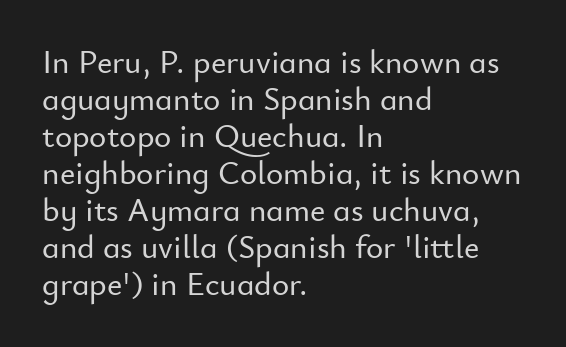
Q: Is the text italic (slanted)? A: No, it is upright.
Q: Is the typeface a serif or a sans-serif typeface? A: Sans-serif.
Q: Is the text underlined? A: No.
Q: How is the paragraph aligned? A: Left-aligned.
Q: Is the spacing between letters normal or unusually wide? A: Normal.
Q: Is the spacing between lines tight, normal or loose? A: Tight.
Q: Width (condensed, normal, or wide)? A: Normal.
Q: Stroke contrast? A: Low.
Q: x-height? A: Small.
Q: Monospaced? A: No.
